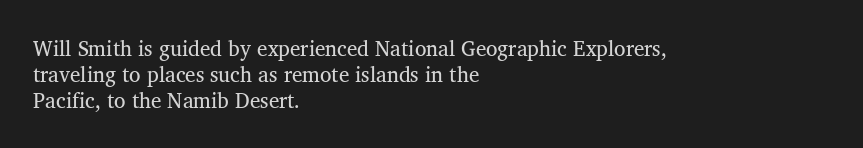
{"bold": "no", "underline": "no", "align": "left", "line_spacing_ratio": 1.24, "letter_spacing": "normal", "letter_spacing_em": 0.0, "glyph_px": 21}
